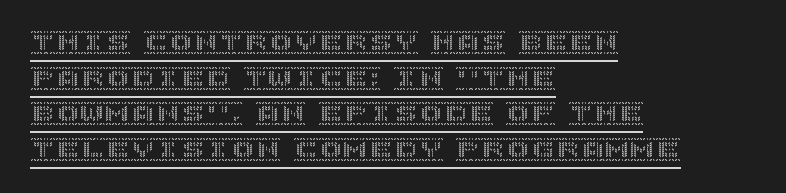
Q: Is the text italic (slanted)? A: No, it is upright.
Q: Is the text underlined? A: Yes.
Q: How is the paragraph aligned? A: Left-aligned.
Q: Is the spacing between letters normal or unusually wide? A: Normal.
Q: Is the spacing between lines tight, normal or loose? A: Normal.
